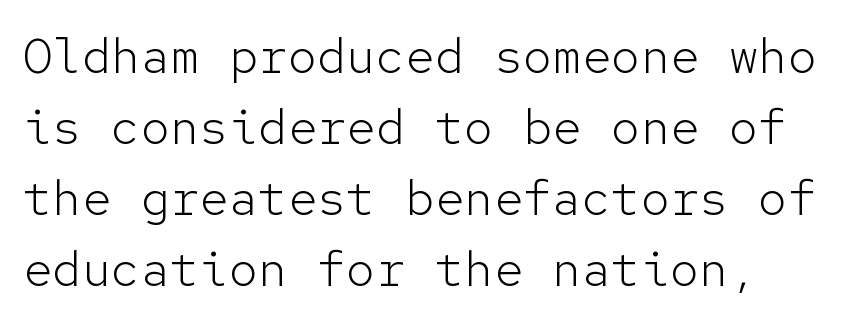
The image shows 49 px light sans-serif type, upright, monospaced; set normal line spacing (1.45x), normal letter spacing, not underlined; low stroke contrast and a medium x-height.
